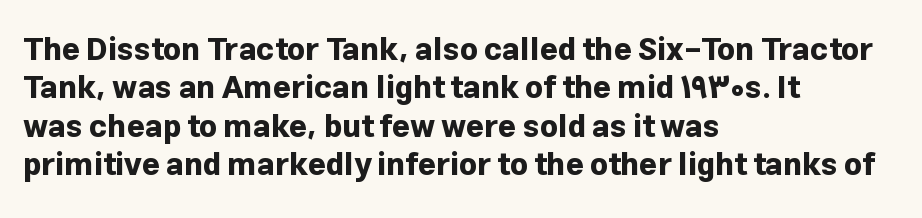
Q: Is the text bold? A: Yes.
Q: Is the text italic (slanted)? A: No, it is upright.
Q: Is the typeface a serif or a sans-serif typeface? A: Sans-serif.
Q: Is the text underlined? A: No.
Q: How is the paragraph aligned? A: Left-aligned.
Q: Is the spacing between letters normal or unusually wide? A: Normal.
Q: Width (condensed, normal, or wide)? A: Normal.
Q: Stroke contrast? A: Low.
Q: x-height? A: Medium.
Q: Monospaced? A: No.
